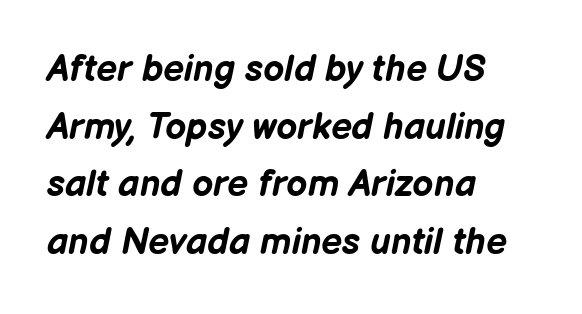
{"italic": "yes", "lean": "right", "slant_degrees": 12, "bold": "yes", "weight": "bold", "width": "normal", "stroke_contrast": "low", "x_height": "medium", "monospaced": "no", "underline": "no", "align": "left", "line_spacing": "normal", "line_spacing_ratio": 1.56, "letter_spacing": "normal", "letter_spacing_em": 0.0, "glyph_px": 37}
